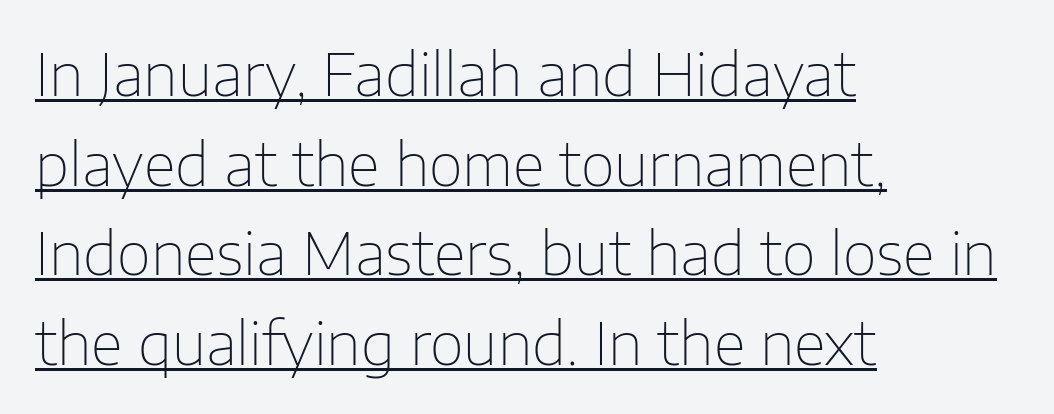
{"serif": "no", "italic": "no", "bold": "no", "weight": "thin", "width": "normal", "stroke_contrast": "low", "x_height": "medium", "monospaced": "no", "underline": "yes", "align": "left", "line_spacing": "normal", "line_spacing_ratio": 1.52, "letter_spacing": "normal", "letter_spacing_em": 0.0, "glyph_px": 59}
